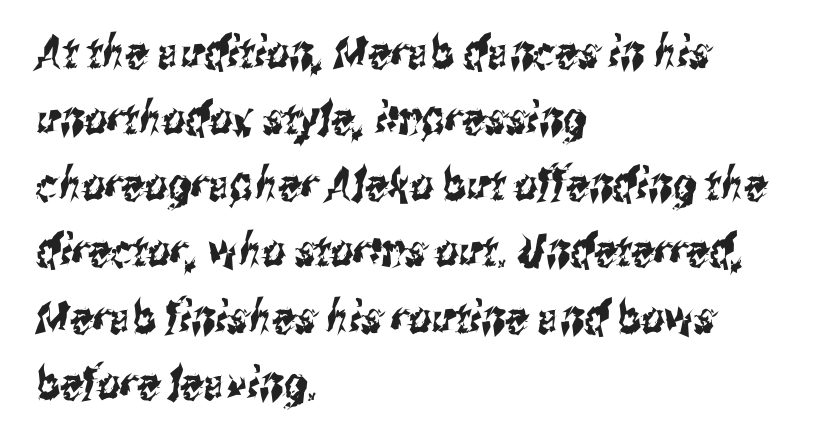
The image shows 45 px condensed sans-serif type; set left-aligned, normal line spacing (1.47x), normal letter spacing, not underlined; medium stroke contrast and a medium x-height.
